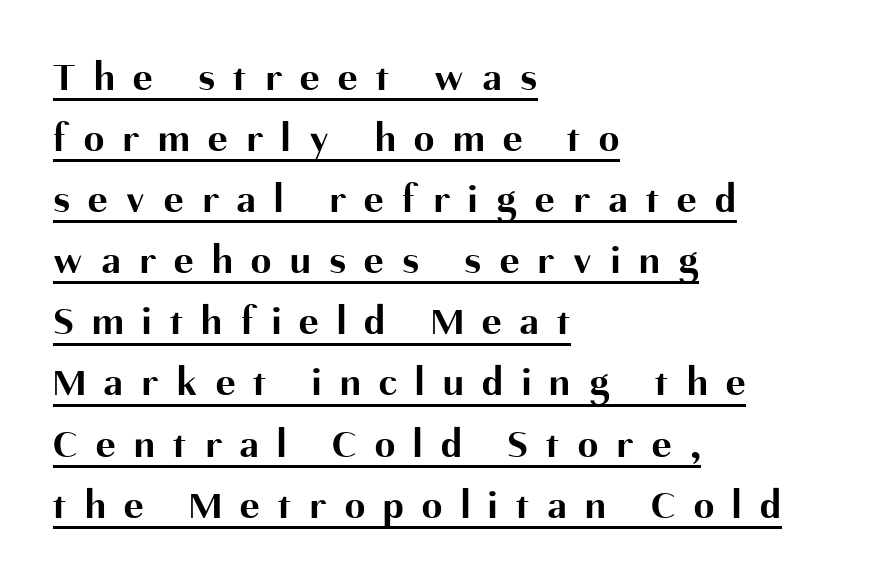
Chunky letters — that's bold for sure. The specimen reads as upright at a glance. A typesetter would call this heavily tracked-out type. Serif or sans? Sans — the stroke terminals are bare. Emphasis is given by a line drawn under the lettering.
